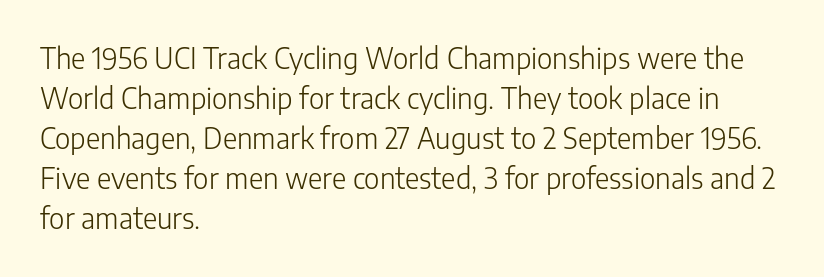
Underlining? Definitely not there. Whoever set this chose a conventional vertical rhythm. Think standard paragraph weight, or any step lighter than that. The type is set solid horizontally, with unmodified tracking. Each letter keeps its own natural width here, so spacing adapts to shape.
